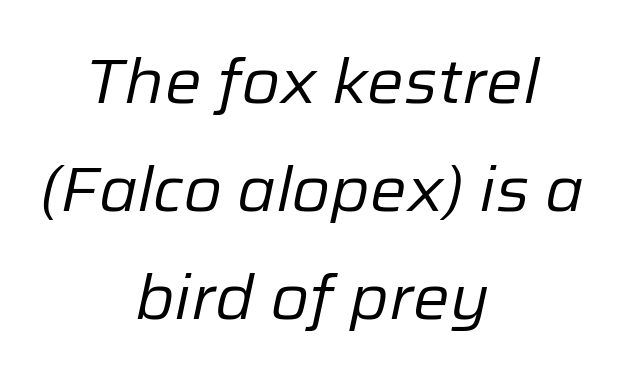
The image shows 62 px regular-weight type, italic (leaning right); set centered, line spacing 1.74x, normal letter spacing, not underlined; low stroke contrast and a medium x-height.
